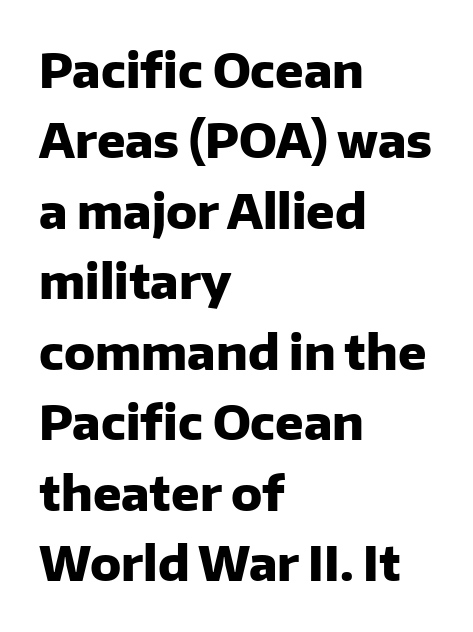
The image shows 47 px heavy sans-serif type, upright; set left-aligned, normal line spacing (1.5x), normal letter spacing, not underlined; low stroke contrast and a medium x-height.
